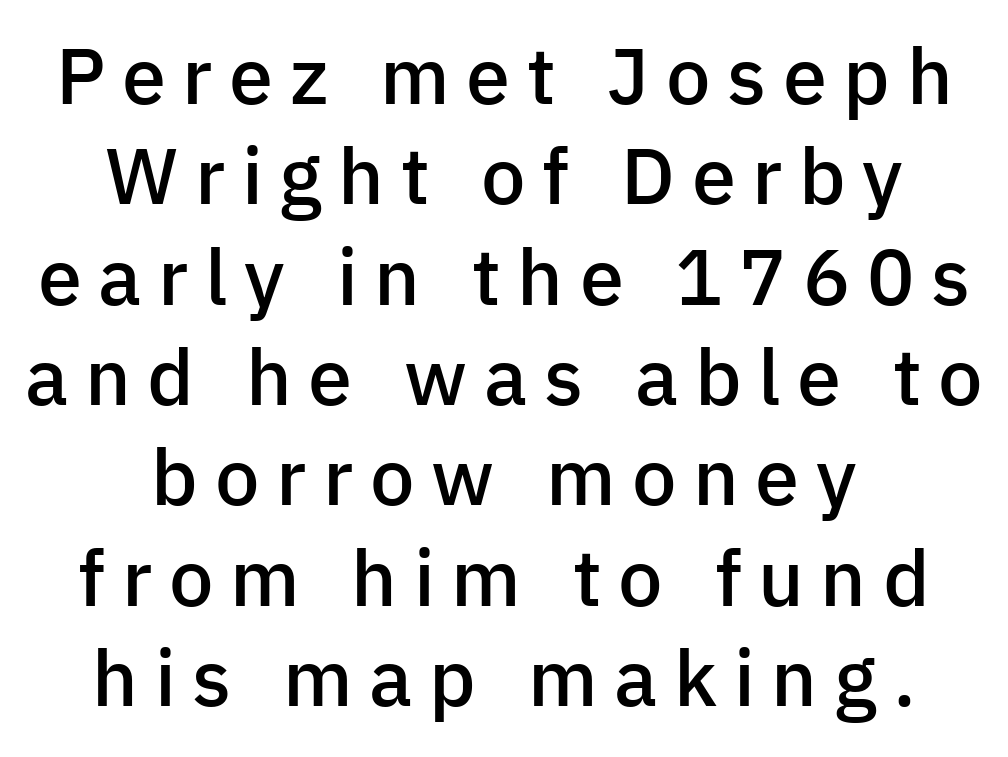
The image shows 79 px semibold sans-serif type, upright; set centered, normal line spacing (1.27x), unusually wide letter spacing (+0.21 em), not underlined; low stroke contrast and a medium x-height.
